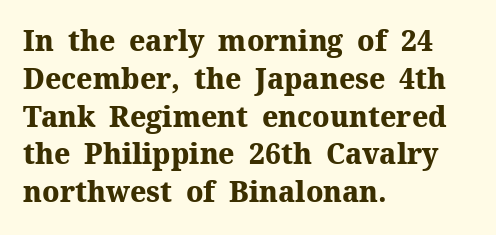
The image shows 28 px heavy serif type, upright; set left-aligned, normal line spacing (1.35x), normal letter spacing, not underlined; medium stroke contrast and a medium x-height.
